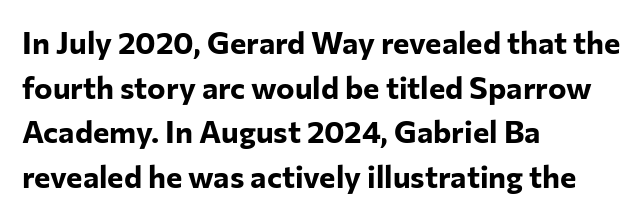
{"serif": "no", "italic": "no", "bold": "yes", "weight": "bold", "width": "normal", "stroke_contrast": "low", "x_height": "medium", "monospaced": "no", "underline": "no", "align": "left", "line_spacing": "normal", "line_spacing_ratio": 1.44, "letter_spacing": "normal", "letter_spacing_em": 0.0, "glyph_px": 31}
